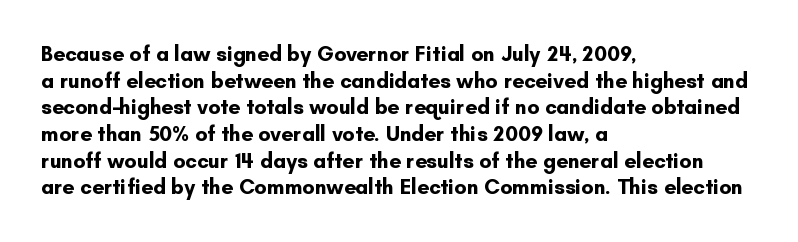
Honestly, the row spacing looks completely unremarkable. Posture: upright roman. Plenty of ink on the page — the face is bold. Typeset ragged right — the left edge is the straight one.
